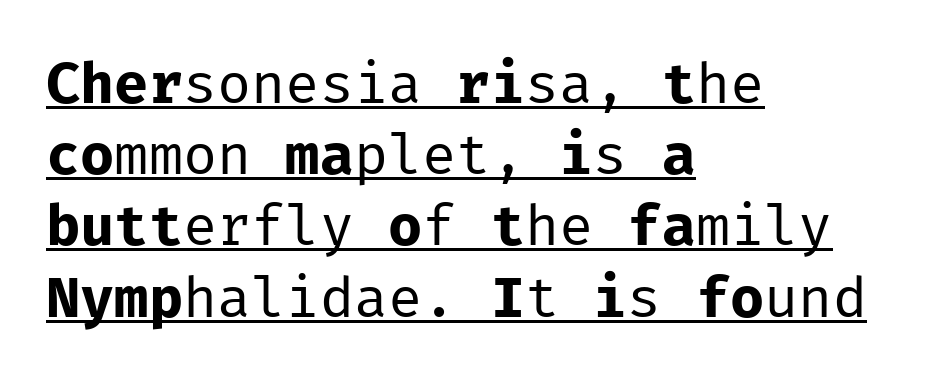
{"serif": "no", "italic": "no", "bold": "no", "weight": "regular", "width": "normal", "stroke_contrast": "low", "x_height": "medium", "monospaced": "yes", "underline": "yes", "align": "left", "line_spacing": "normal", "line_spacing_ratio": 1.25, "letter_spacing": "normal", "letter_spacing_em": 0.0, "glyph_px": 57}
